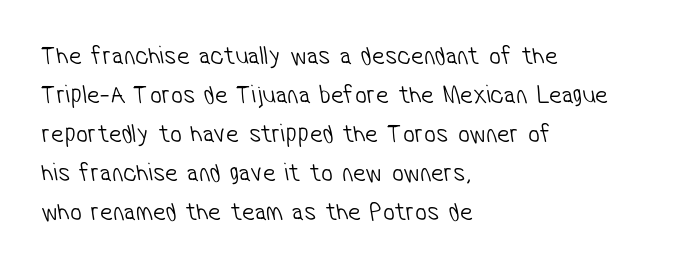
Q: Is the text bold? A: No.
Q: Is the text underlined? A: No.
Q: How is the paragraph aligned? A: Left-aligned.
Q: Is the spacing between letters normal or unusually wide? A: Normal.
Q: Is the spacing between lines tight, normal or loose? A: Normal.
